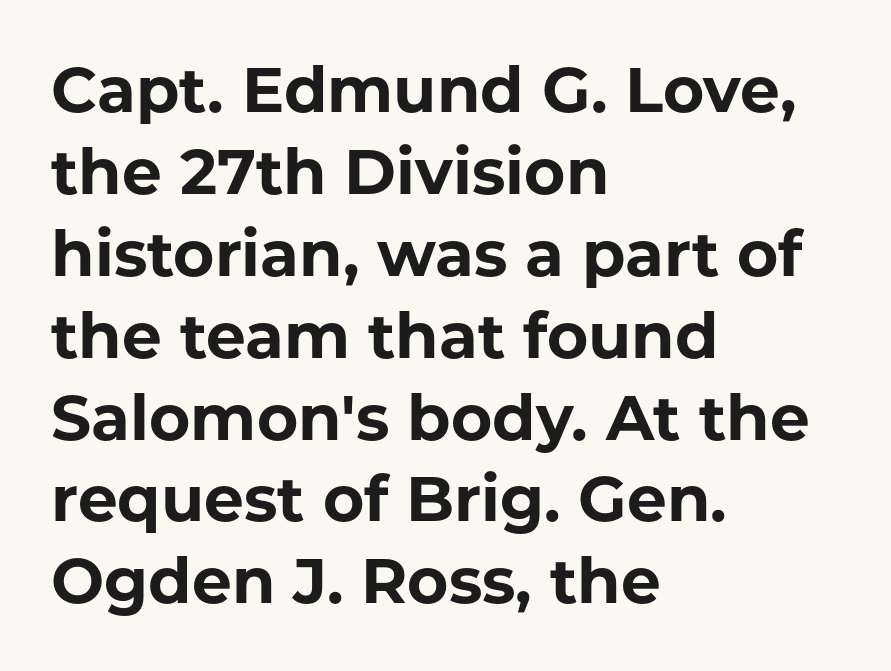
Here the designer chose a conventional face with non-uniform glyph widths. What weight is shown? A full bold with thick strokes. Teacher's note: observe the even left margin — that is flush-left alignment. Short note: letters normally spaced.
